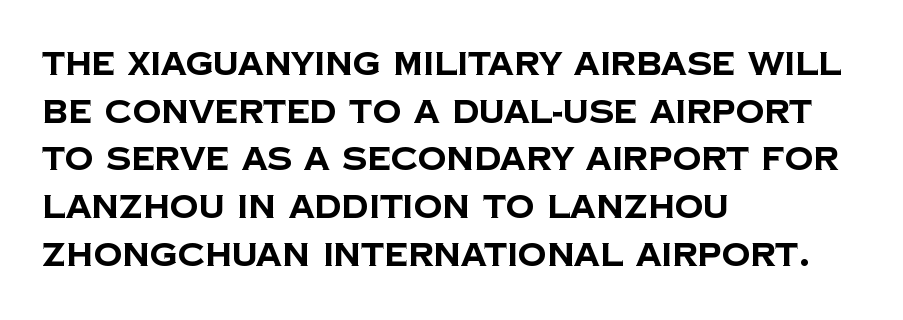
Q: Is the text bold? A: Yes.
Q: Is the typeface a serif or a sans-serif typeface? A: Sans-serif.
Q: Is the text underlined? A: No.
Q: How is the paragraph aligned? A: Left-aligned.
Q: Is the spacing between letters normal or unusually wide? A: Normal.
Q: Is the spacing between lines tight, normal or loose? A: Normal.
Q: Width (condensed, normal, or wide)? A: Normal.
Q: Stroke contrast? A: Low.
Q: x-height? A: Large.
Q: Monospaced? A: No.
